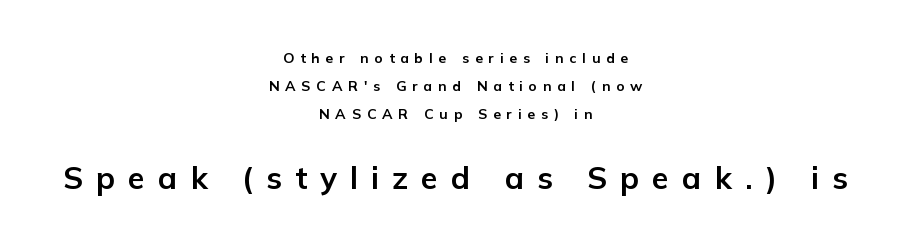
The image shows 31 px bold sans-serif type, upright; set centered, loose line spacing (2.01x), unusually wide letter spacing (+0.42 em), not underlined; the second (bottom) block is 2.21x larger; low stroke contrast and a medium x-height.
